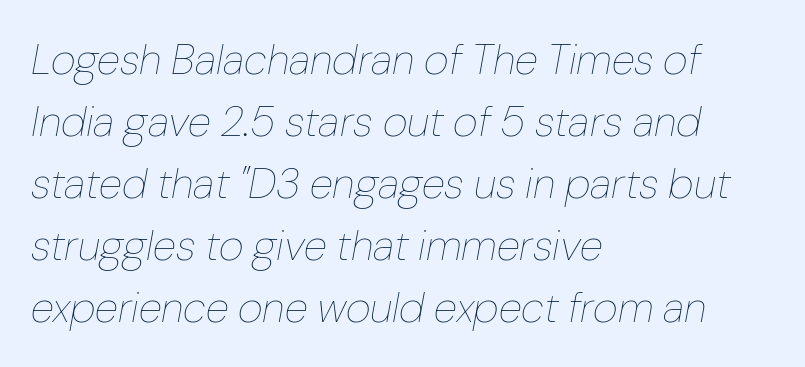
The image shows 43 px thin type, italic (leaning right); set left-aligned, normal line spacing (1.44x), normal letter spacing, not underlined; low stroke contrast and a medium x-height.
